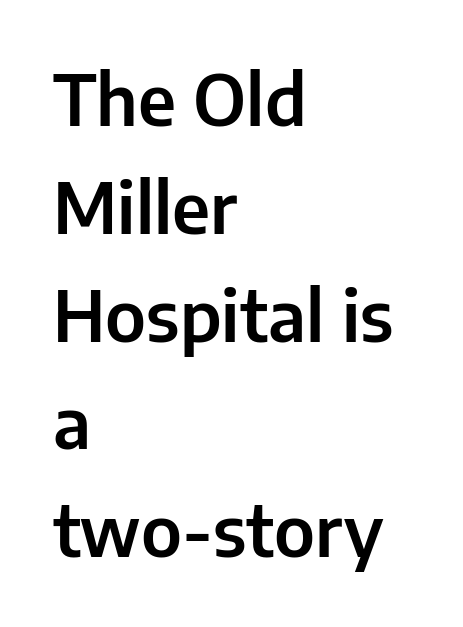
Q: Is the text italic (slanted)? A: No, it is upright.
Q: Is the typeface a serif or a sans-serif typeface? A: Sans-serif.
Q: Is the text underlined? A: No.
Q: How is the paragraph aligned? A: Left-aligned.
Q: Is the spacing between letters normal or unusually wide? A: Normal.
Q: Is the spacing between lines tight, normal or loose? A: Normal.
Q: Width (condensed, normal, or wide)? A: Normal.
Q: Stroke contrast? A: Low.
Q: x-height? A: Medium.
Q: Monospaced? A: No.
